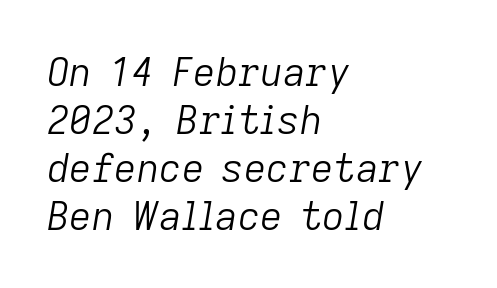
Q: Is the text bold? A: No.
Q: Is the text italic (slanted)? A: Yes, it leans right by about 9 degrees.
Q: Is the text underlined? A: No.
Q: How is the paragraph aligned? A: Left-aligned.
Q: Is the spacing between letters normal or unusually wide? A: Normal.
Q: Width (condensed, normal, or wide)? A: Normal.
Q: Stroke contrast? A: Low.
Q: x-height? A: Medium.
Q: Monospaced? A: No.
